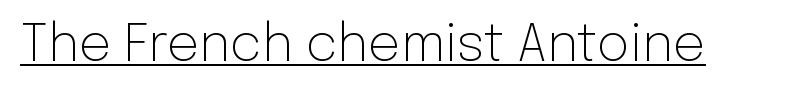
Does the lettering tilt? It doesn't — this is upright. Bold? No — there's no thickening of the strokes. Each letter keeps its own natural width here, so spacing adapts to shape. Look at the tracking — it's just the regular setting, nothing added.
